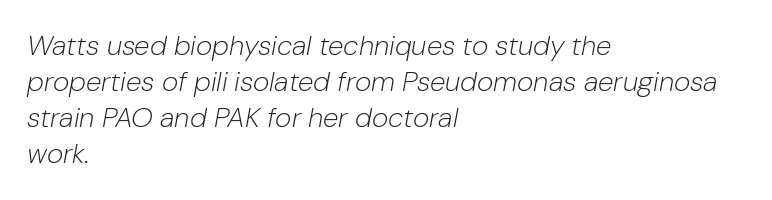
Q: Is the text bold? A: No.
Q: Is the text italic (slanted)? A: Yes, it leans right by about 10 degrees.
Q: Is the text underlined? A: No.
Q: How is the paragraph aligned? A: Left-aligned.
Q: Is the spacing between letters normal or unusually wide? A: Normal.
Q: Is the spacing between lines tight, normal or loose? A: Normal.
Q: Width (condensed, normal, or wide)? A: Normal.
Q: Stroke contrast? A: Low.
Q: x-height? A: Medium.
Q: Monospaced? A: No.
